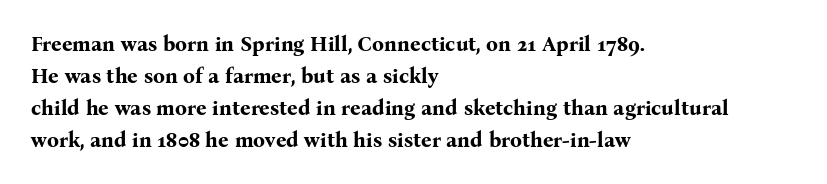
The type sits square on the baseline with zero lean. Summary of weight: heavy, a full bold. Interline gaps are of average width in this sample. The type is set solid horizontally, with unmodified tracking. Underline: absent.
